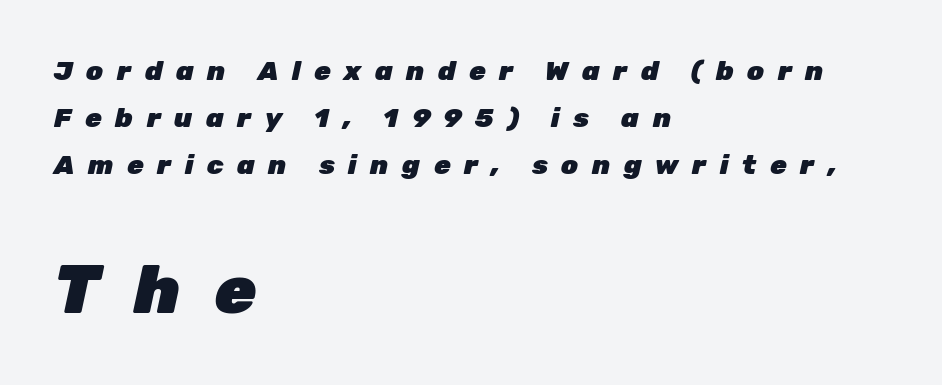
{"italic": "yes", "lean": "right", "slant_degrees": 12, "bold": "yes", "weight": "heavy", "width": "normal", "stroke_contrast": "low", "x_height": "medium", "monospaced": "no", "underline": "no", "align": "left", "line_spacing_ratio": 1.74, "letter_spacing": "wide", "letter_spacing_em": 0.5, "larger_block": "second", "size_ratio": 2.52, "glyph_px": 68}
